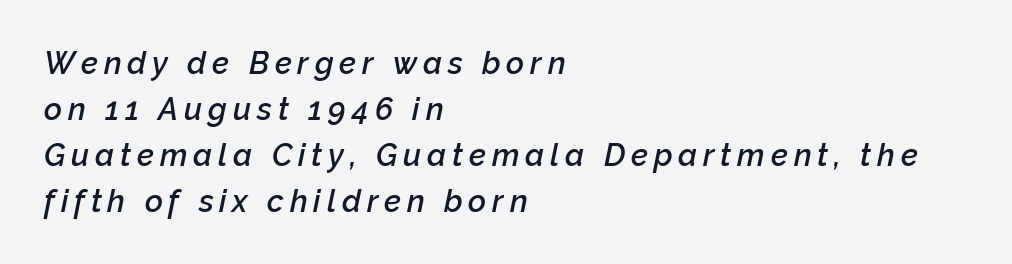
The image shows 31 px semibold type, italic (leaning right); set left-aligned, normal line spacing (1.48x), not underlined; low stroke contrast and a medium x-height.
